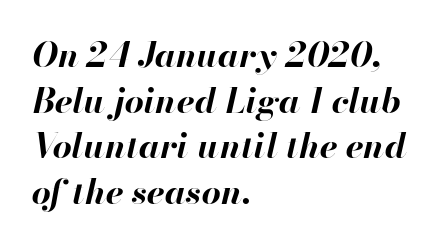
Q: Is the text bold? A: Yes.
Q: Is the text italic (slanted)? A: Yes, it leans right by about 13 degrees.
Q: Is the text underlined? A: No.
Q: How is the paragraph aligned? A: Left-aligned.
Q: Is the spacing between letters normal or unusually wide? A: Normal.
Q: Is the spacing between lines tight, normal or loose? A: Normal.
Q: Width (condensed, normal, or wide)? A: Normal.
Q: Stroke contrast? A: High.
Q: x-height? A: Small.
Q: Monospaced? A: No.
